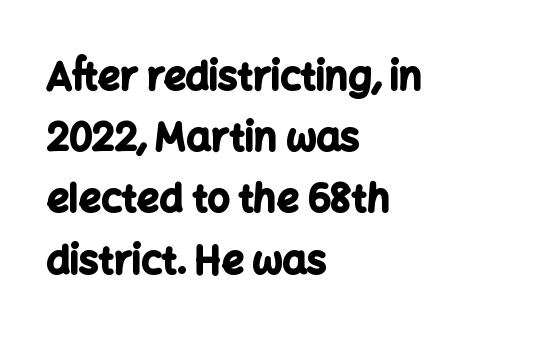
{"serif": "no", "italic": "no", "bold": "yes", "weight": "bold", "width": "normal", "stroke_contrast": "low", "x_height": "medium", "monospaced": "no", "underline": "no", "align": "left", "line_spacing": "normal", "line_spacing_ratio": 1.57, "letter_spacing": "normal", "letter_spacing_em": 0.0, "glyph_px": 39}
